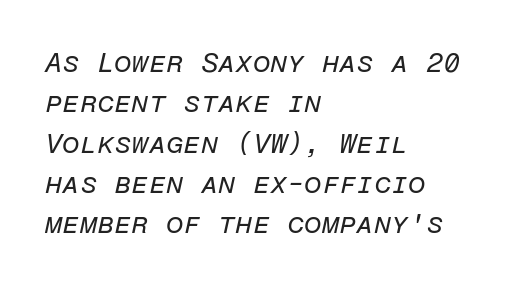
Q: Is the text bold? A: No.
Q: Is the text italic (slanted)? A: Yes, it leans right by about 12 degrees.
Q: Is the text underlined? A: No.
Q: How is the paragraph aligned? A: Left-aligned.
Q: Is the spacing between letters normal or unusually wide? A: Normal.
Q: Is the spacing between lines tight, normal or loose? A: Normal.
Q: Width (condensed, normal, or wide)? A: Normal.
Q: Stroke contrast? A: Low.
Q: x-height? A: Medium.
Q: Monospaced? A: Yes.
